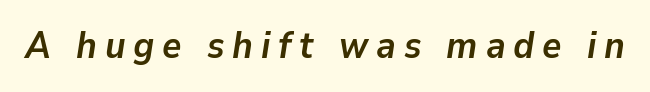
{"italic": "yes", "lean": "right", "slant_degrees": 9, "bold": "yes", "weight": "semibold", "width": "normal", "stroke_contrast": "low", "x_height": "medium", "monospaced": "no", "underline": "no", "letter_spacing": "wide", "letter_spacing_em": 0.21, "glyph_px": 37}
